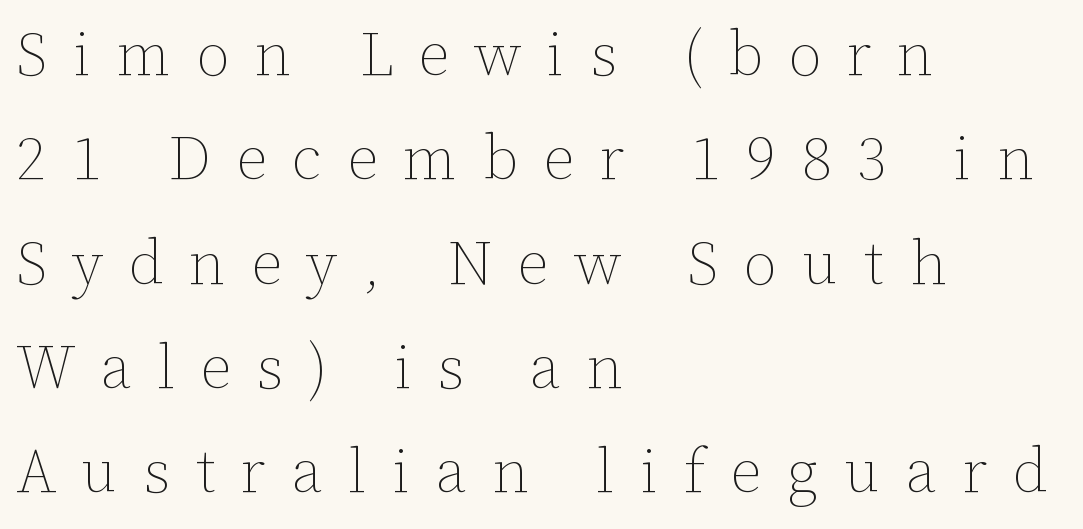
{"italic": "no", "bold": "no", "weight": "thin", "width": "normal", "stroke_contrast": "low", "x_height": "medium", "monospaced": "no", "underline": "no", "align": "left", "line_spacing_ratio": 1.71, "letter_spacing": "wide", "letter_spacing_em": 0.42, "glyph_px": 61}
